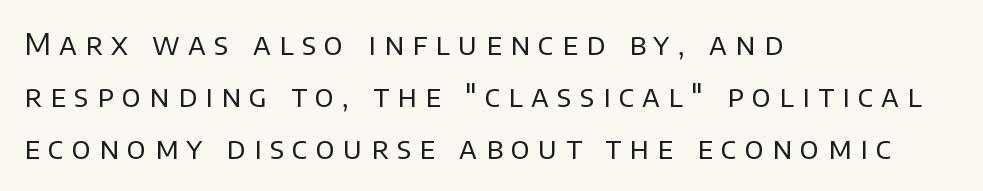
Q: Is the text bold? A: No.
Q: Is the text italic (slanted)? A: No, it is upright.
Q: Is the typeface a serif or a sans-serif typeface? A: Sans-serif.
Q: Is the text underlined? A: No.
Q: How is the paragraph aligned? A: Left-aligned.
Q: Is the spacing between letters normal or unusually wide? A: Unusually wide.
Q: Width (condensed, normal, or wide)? A: Normal.
Q: Stroke contrast? A: Low.
Q: x-height? A: Large.
Q: Monospaced? A: No.
